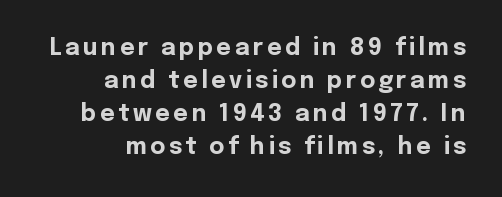
{"italic": "no", "bold": "yes", "underline": "no", "align": "right", "line_spacing": "normal", "line_spacing_ratio": 1.44, "glyph_px": 23}
